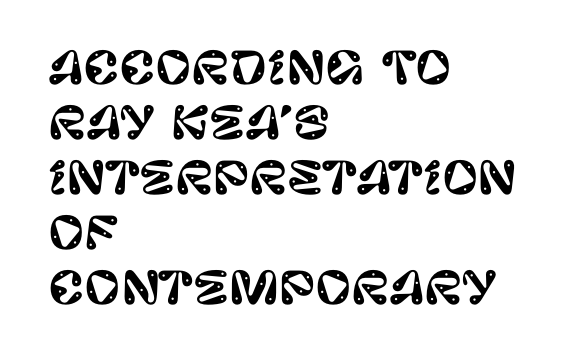
{"serif": "no", "width": "normal", "stroke_contrast": "low", "x_height": "large", "monospaced": "no", "underline": "no", "align": "left", "line_spacing": "normal", "line_spacing_ratio": 1.25, "letter_spacing": "normal", "letter_spacing_em": 0.0, "glyph_px": 44}
